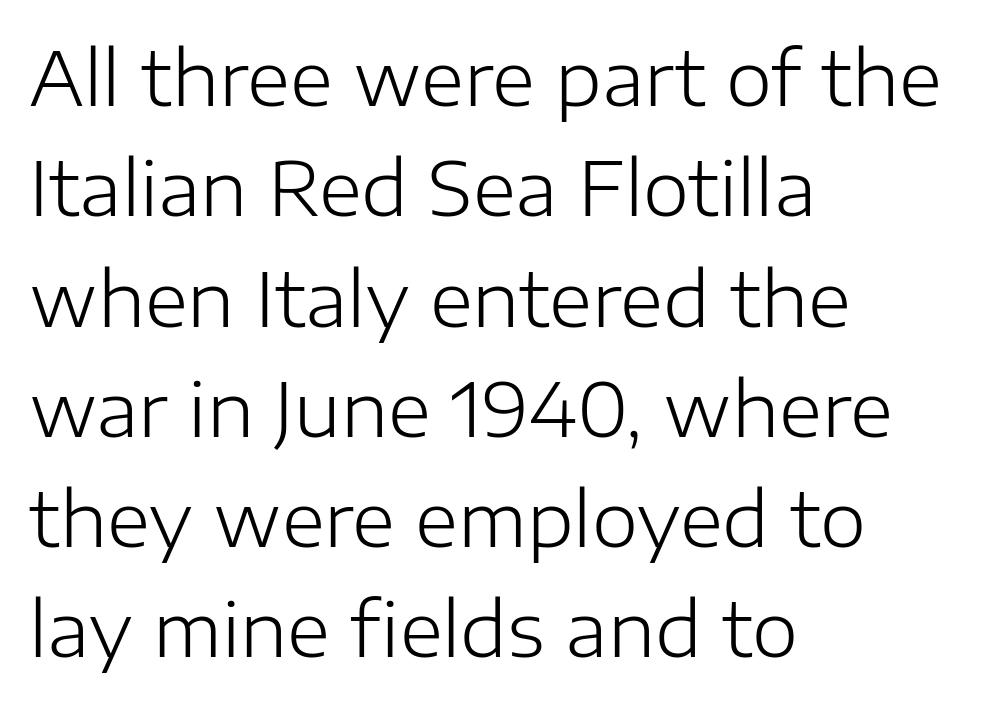
What's the leading like? Ordinary, nothing unusual. Here the designer chose a conventional face with non-uniform glyph widths. Here the glyphs are tracked normally, forming tight word shapes. Posture: upright roman. Weight: regular or lighter. Does the type have serifs? No, each stem ends abruptly.
